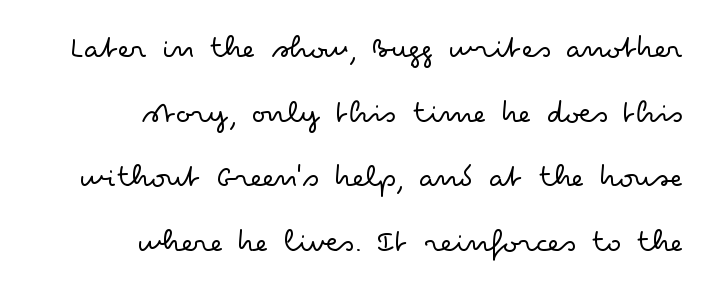
The axis of the letterforms is exactly vertical. This is not heavy type; no bold has been used. Compared with typical body copy, the letter spacing here is the same. Do the characters align in a grid? No, the font is proportional. Only glyphs here, with clear space below each row. Honestly, the rows look like they've been pulled way apart.
